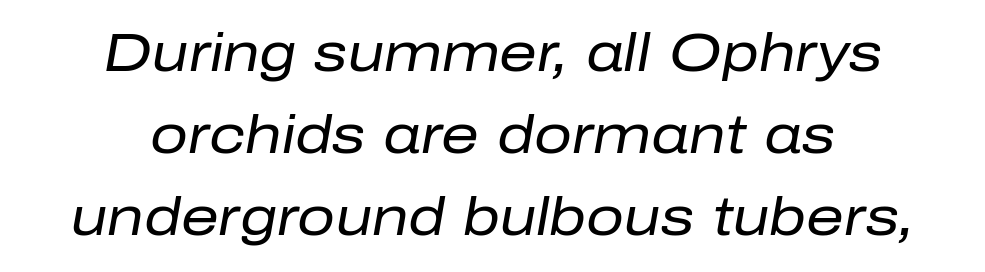
The image shows 53 px regular-weight type, italic (leaning right); set centered, normal line spacing (1.55x), normal letter spacing, not underlined; low stroke contrast and a medium x-height.
